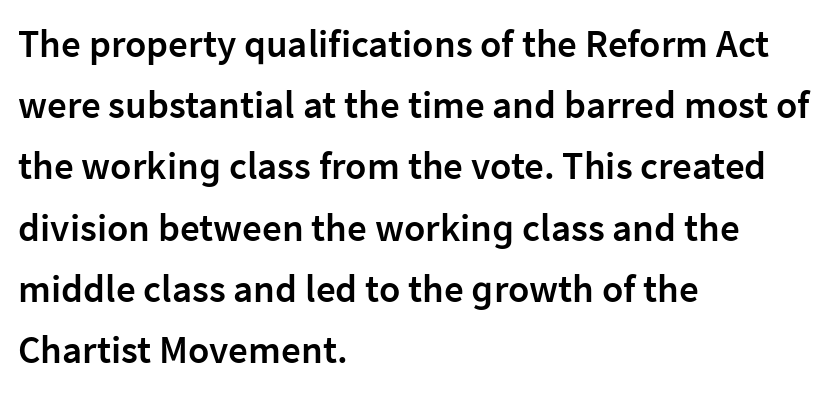
The image shows 39 px semibold sans-serif type, upright; set left-aligned, normal line spacing (1.57x), normal letter spacing, not underlined; low stroke contrast and a medium x-height.
